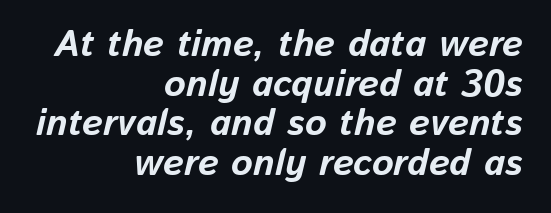
The image shows 37 px bold type, italic (leaning right); set right-aligned, tight line spacing (1.07x), normal letter spacing, not underlined; low stroke contrast and a medium x-height.
